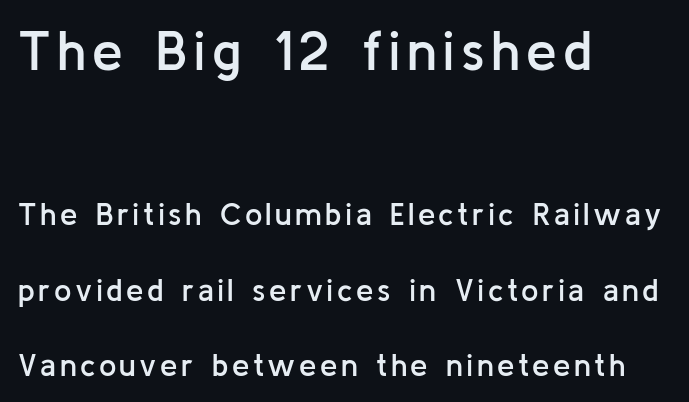
The image shows 55 px semibold sans-serif type, upright; set left-aligned, loose line spacing (2.44x), not underlined; the first (top) block is 1.77x larger; low stroke contrast and a medium x-height.
